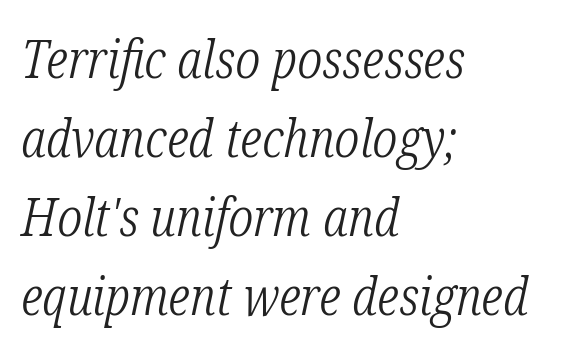
Q: Is the text bold? A: No.
Q: Is the text italic (slanted)? A: Yes, it leans right by about 12 degrees.
Q: Is the typeface a serif or a sans-serif typeface? A: Serif.
Q: Is the text underlined? A: No.
Q: How is the paragraph aligned? A: Left-aligned.
Q: Is the spacing between letters normal or unusually wide? A: Normal.
Q: Is the spacing between lines tight, normal or loose? A: Normal.
Q: Width (condensed, normal, or wide)? A: Condensed.
Q: Stroke contrast? A: Low.
Q: x-height? A: Medium.
Q: Monospaced? A: No.
